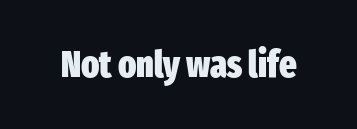
{"serif": "no", "italic": "no", "bold": "yes", "weight": "heavy", "width": "condensed", "stroke_contrast": "low", "x_height": "medium", "monospaced": "no", "underline": "no", "letter_spacing": "normal", "letter_spacing_em": 0.0, "glyph_px": 37}
